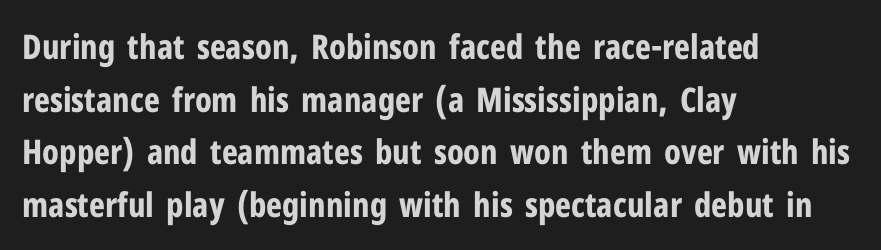
The image shows 34 px bold, condensed sans-serif type, upright; set left-aligned, normal line spacing (1.55x), normal letter spacing, not underlined; low stroke contrast and a medium x-height.
